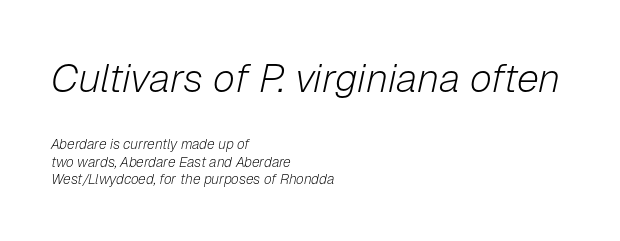
{"italic": "yes", "lean": "right", "slant_degrees": 12, "bold": "no", "weight": "light", "width": "normal", "stroke_contrast": "low", "x_height": "medium", "monospaced": "no", "underline": "no", "align": "left", "line_spacing": "normal", "line_spacing_ratio": 1.27, "letter_spacing": "normal", "letter_spacing_em": 0.0, "larger_block": "first", "size_ratio": 2.86, "glyph_px": 40}
